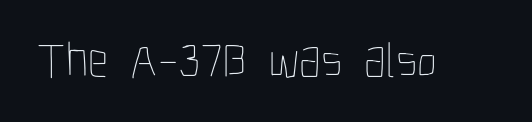
{"italic": "no", "bold": "no", "weight": "thin", "width": "condensed", "stroke_contrast": "low", "x_height": "medium", "monospaced": "no", "underline": "no", "letter_spacing": "normal", "letter_spacing_em": 0.0, "glyph_px": 50}
